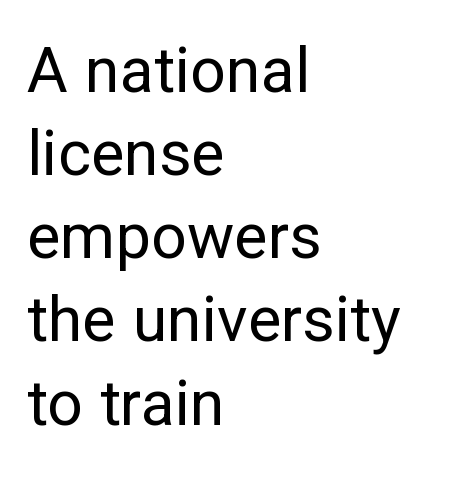
Q: Is the text bold? A: No.
Q: Is the text italic (slanted)? A: No, it is upright.
Q: Is the typeface a serif or a sans-serif typeface? A: Sans-serif.
Q: Is the text underlined? A: No.
Q: How is the paragraph aligned? A: Left-aligned.
Q: Is the spacing between letters normal or unusually wide? A: Normal.
Q: Is the spacing between lines tight, normal or loose? A: Normal.
Q: Width (condensed, normal, or wide)? A: Normal.
Q: Stroke contrast? A: Low.
Q: x-height? A: Medium.
Q: Monospaced? A: No.
